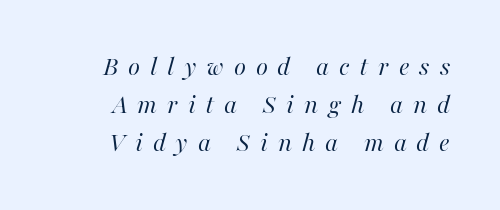
Q: Is the text bold? A: No.
Q: Is the text italic (slanted)? A: Yes, it leans right by about 16 degrees.
Q: Is the text underlined? A: No.
Q: Is the spacing between letters normal or unusually wide? A: Unusually wide.
Q: Is the spacing between lines tight, normal or loose? A: Normal.
Q: Width (condensed, normal, or wide)? A: Normal.
Q: Stroke contrast? A: High.
Q: x-height? A: Medium.
Q: Monospaced? A: No.
